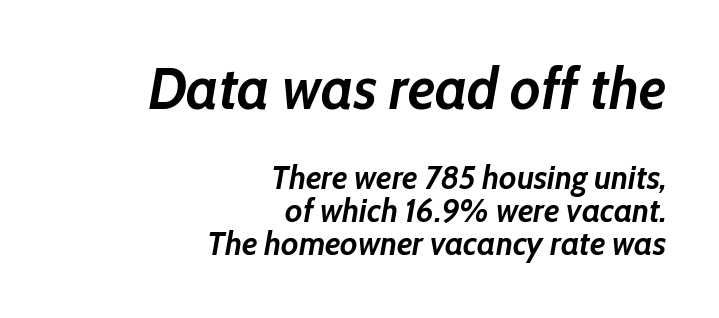
A clean baseline with only descenders dipping below it. The passage shown begins with its larger block and ends with its smaller one. Rows of type sit shoulder to shoulder in the vertical direction. Default kerning and tracking; the words read as compact shapes.
